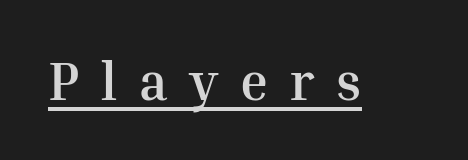
The image shows 53 px semibold serif type, upright; set unusually wide letter spacing (+0.41 em), underlined; medium stroke contrast and a medium x-height.
